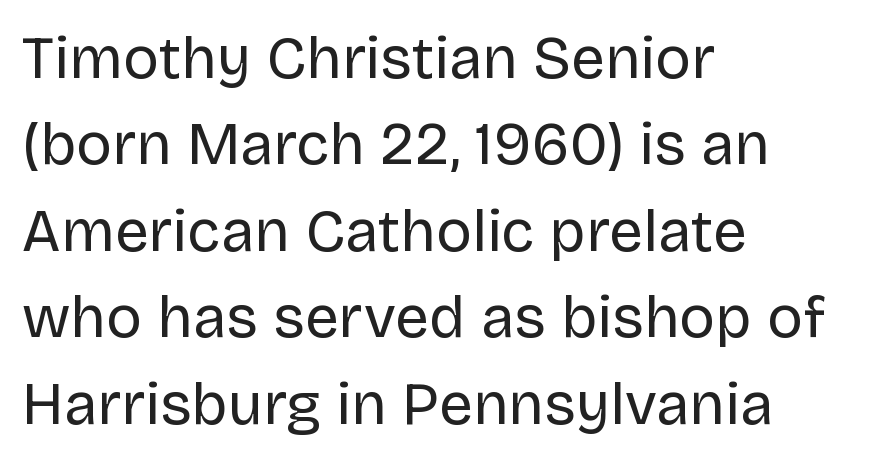
Note the varied advance widths — an 'i' is clearly narrower than an 'm'. Leading: standard. Posture: upright roman. The text was rendered using a sans face with plain stroke endings. The glyphs are unaccompanied by any horizontal stroke below them. The font sits on the lighter half of the weight spectrum, regular included.
